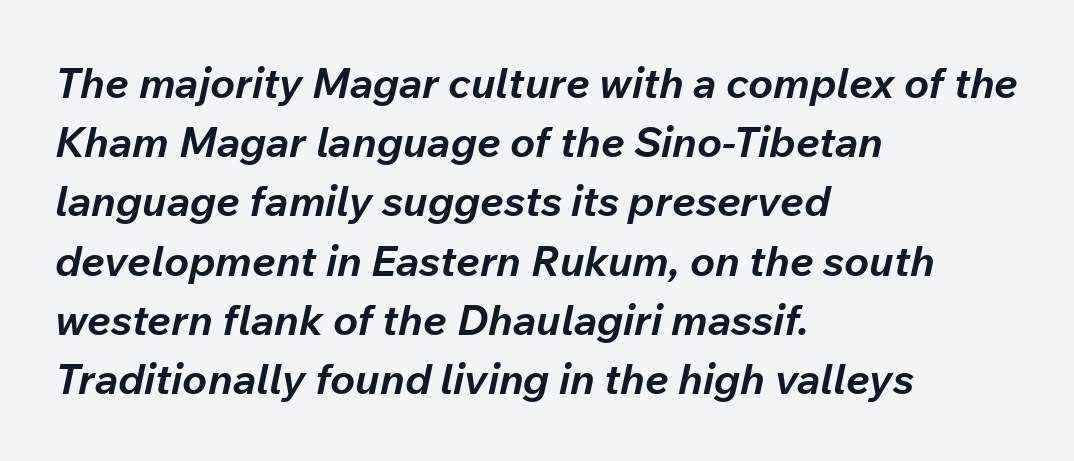
{"italic": "yes", "lean": "right", "slant_degrees": 12, "bold": "yes", "weight": "bold", "width": "normal", "stroke_contrast": "low", "x_height": "medium", "monospaced": "no", "underline": "no", "align": "left", "line_spacing": "normal", "line_spacing_ratio": 1.41, "letter_spacing": "normal", "letter_spacing_em": 0.0, "glyph_px": 42}
